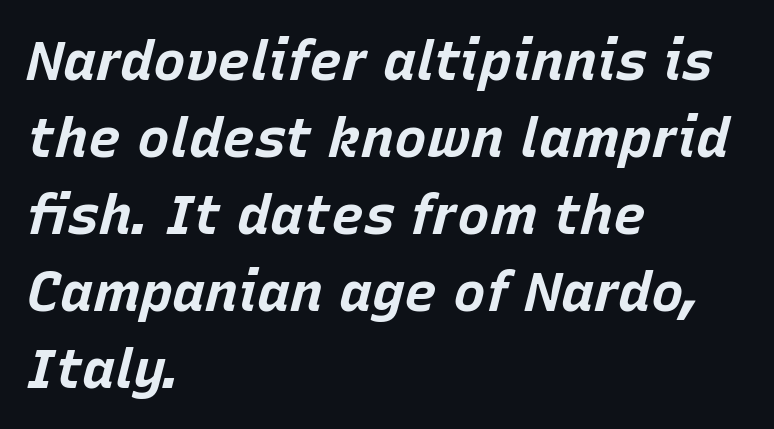
Q: Is the text bold? A: Yes.
Q: Is the text italic (slanted)? A: Yes, it leans right by about 15 degrees.
Q: Is the text underlined? A: No.
Q: How is the paragraph aligned? A: Left-aligned.
Q: Is the spacing between letters normal or unusually wide? A: Normal.
Q: Is the spacing between lines tight, normal or loose? A: Normal.
Q: Width (condensed, normal, or wide)? A: Normal.
Q: Stroke contrast? A: Low.
Q: x-height? A: Large.
Q: Monospaced? A: No.
